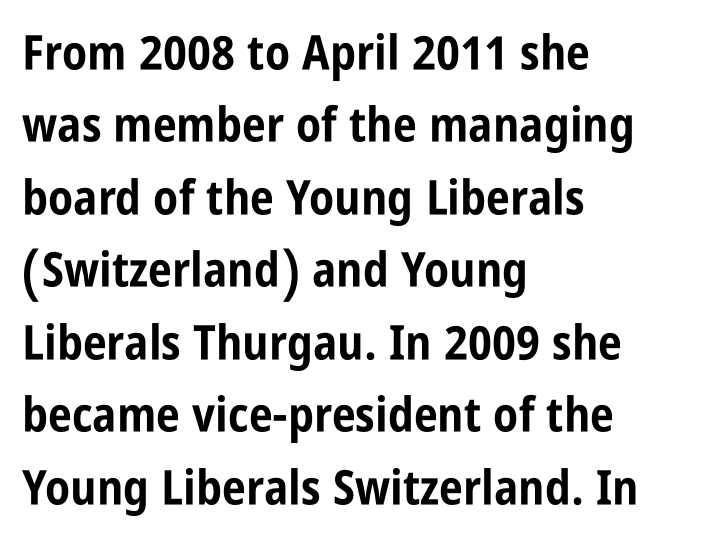
The image shows 48 px bold, condensed sans-serif type, upright; set left-aligned, normal line spacing (1.51x), normal letter spacing, not underlined; low stroke contrast and a large x-height.
